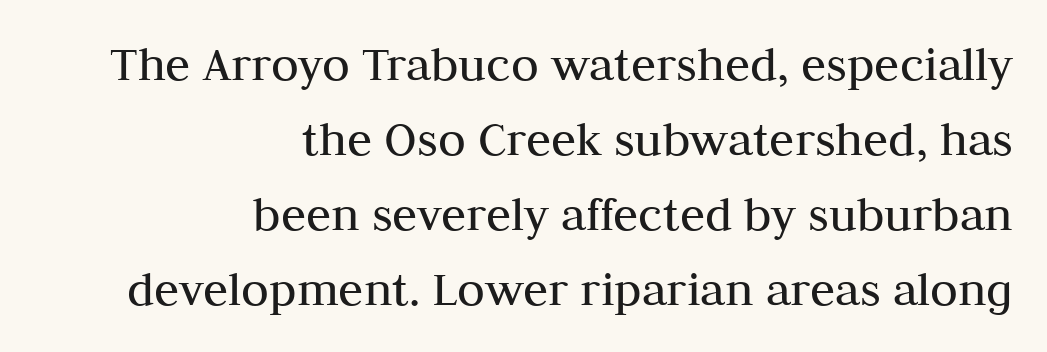
Q: Is the text bold? A: No.
Q: Is the text italic (slanted)? A: No, it is upright.
Q: Is the typeface a serif or a sans-serif typeface? A: Serif.
Q: Is the text underlined? A: No.
Q: How is the paragraph aligned? A: Right-aligned.
Q: Is the spacing between letters normal or unusually wide? A: Normal.
Q: Is the spacing between lines tight, normal or loose? A: Normal.
Q: Width (condensed, normal, or wide)? A: Normal.
Q: Stroke contrast? A: Medium.
Q: x-height? A: Medium.
Q: Monospaced? A: No.
